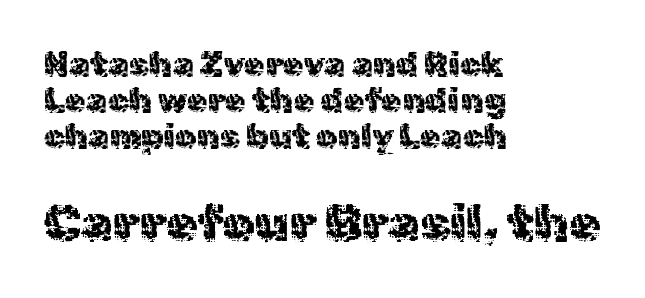
{"serif": "no", "italic": "no", "bold": "no", "weight": "regular", "width": "normal", "x_height": "medium", "monospaced": "no", "underline": "no", "align": "left", "line_spacing": "tight", "line_spacing_ratio": 1.06, "letter_spacing": "normal", "letter_spacing_em": 0.0, "larger_block": "second", "size_ratio": 1.5, "glyph_px": 51}
